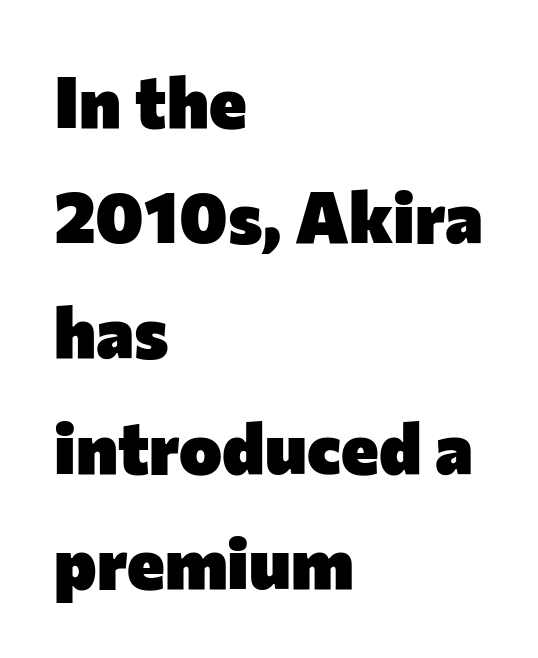
{"serif": "no", "italic": "no", "bold": "yes", "weight": "heavy", "width": "normal", "stroke_contrast": "low", "x_height": "medium", "monospaced": "no", "underline": "no", "align": "left", "line_spacing": "normal", "line_spacing_ratio": 1.6, "letter_spacing": "normal", "letter_spacing_em": 0.0, "glyph_px": 72}
